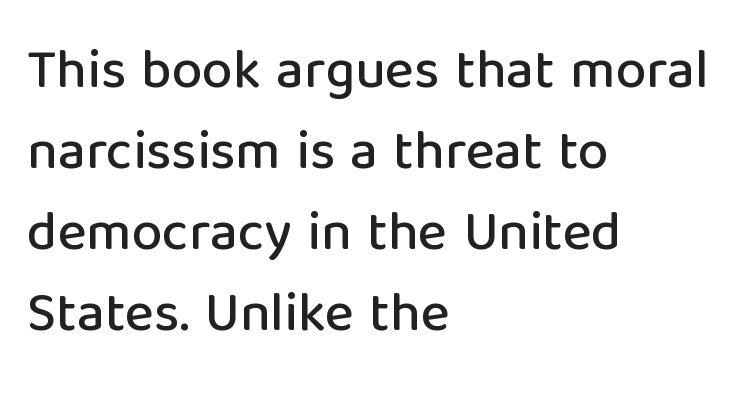
{"serif": "no", "italic": "no", "width": "normal", "stroke_contrast": "low", "x_height": "medium", "monospaced": "no", "underline": "no", "align": "left", "line_spacing": "normal", "line_spacing_ratio": 1.47, "letter_spacing": "normal", "letter_spacing_em": 0.0, "glyph_px": 55}
